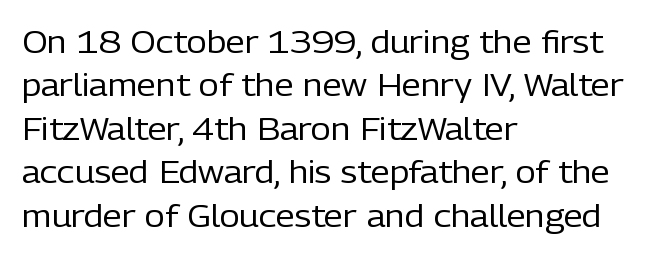
{"serif": "no", "italic": "no", "bold": "no", "weight": "regular", "width": "normal", "stroke_contrast": "low", "x_height": "medium", "monospaced": "no", "underline": "no", "align": "left", "line_spacing": "normal", "line_spacing_ratio": 1.4, "letter_spacing": "normal", "letter_spacing_em": 0.0, "glyph_px": 31}
